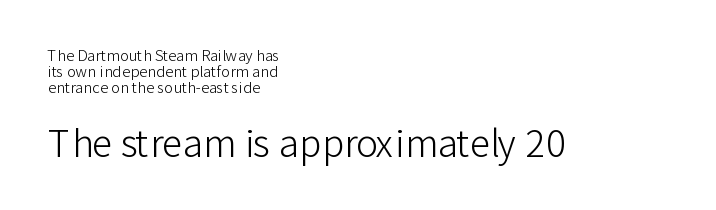
{"serif": "no", "italic": "no", "bold": "no", "weight": "light", "width": "normal", "stroke_contrast": "low", "x_height": "medium", "monospaced": "no", "underline": "no", "align": "left", "line_spacing": "tight", "line_spacing_ratio": 1.06, "letter_spacing": "normal", "letter_spacing_em": 0.0, "larger_block": "second", "size_ratio": 2.47, "glyph_px": 37}
